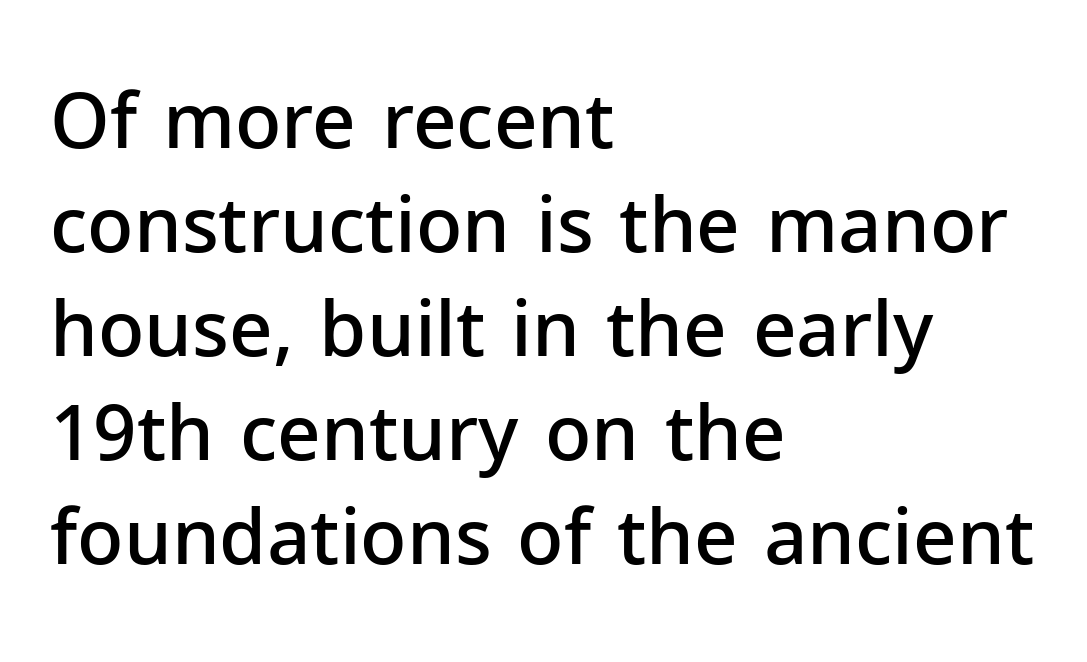
The image shows 76 px semibold sans-serif type, upright; set left-aligned, normal line spacing (1.37x), normal letter spacing, not underlined; low stroke contrast and a medium x-height.
